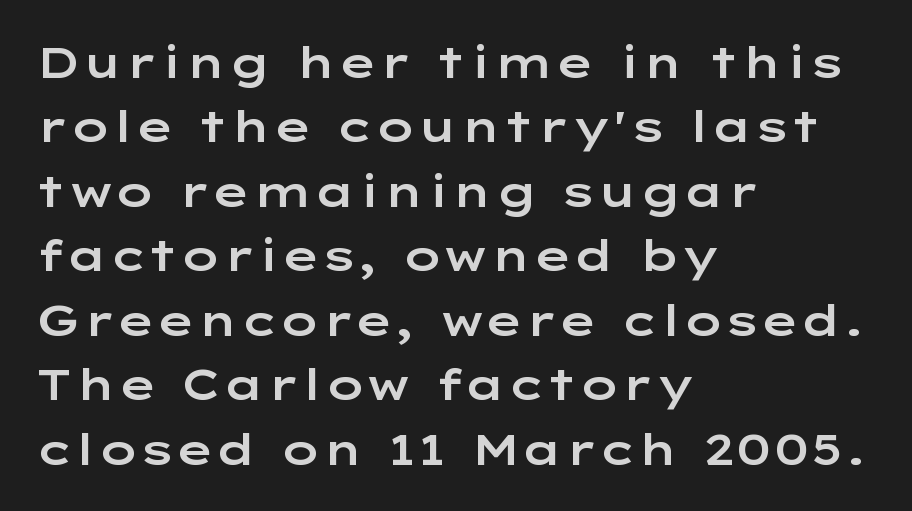
The image shows 43 px wide sans-serif type, upright; set left-aligned, normal line spacing (1.5x), normal letter spacing, not underlined; low stroke contrast and a medium x-height.
